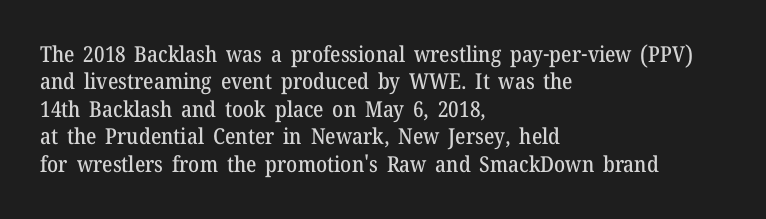
{"italic": "no", "underline": "no", "align": "left", "line_spacing": "normal", "line_spacing_ratio": 1.25, "letter_spacing": "normal", "letter_spacing_em": 0.0, "glyph_px": 22}
